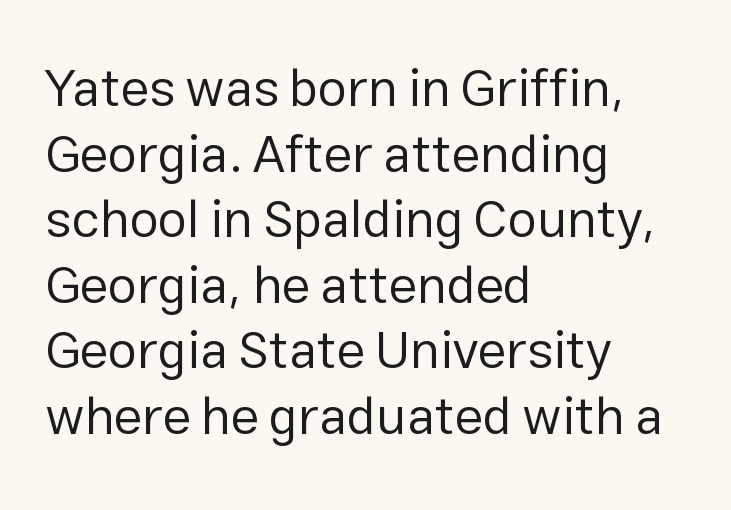
The image shows 52 px regular-weight sans-serif type, upright; set left-aligned, normal line spacing (1.26x), normal letter spacing, not underlined; low stroke contrast and a medium x-height.
